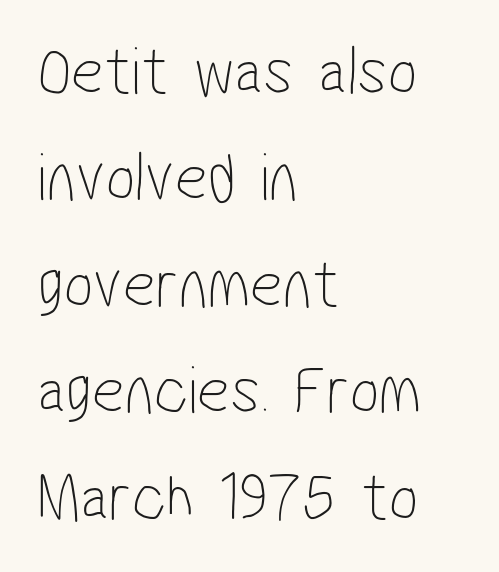
{"serif": "no", "bold": "no", "weight": "thin", "width": "condensed", "stroke_contrast": "low", "x_height": "medium", "monospaced": "no", "underline": "no", "align": "left", "line_spacing": "normal", "line_spacing_ratio": 1.52, "letter_spacing": "normal", "letter_spacing_em": 0.0, "glyph_px": 70}
